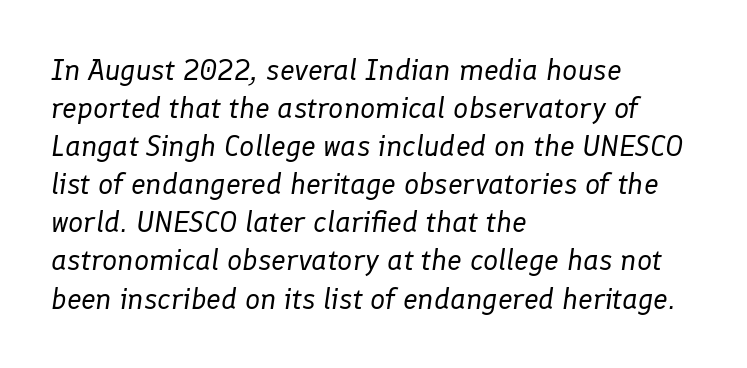
{"italic": "yes", "lean": "right", "slant_degrees": 8, "bold": "no", "weight": "regular", "width": "normal", "stroke_contrast": "low", "x_height": "medium", "monospaced": "no", "underline": "no", "align": "left", "line_spacing": "normal", "line_spacing_ratio": 1.27, "letter_spacing": "normal", "letter_spacing_em": 0.0, "glyph_px": 30}
